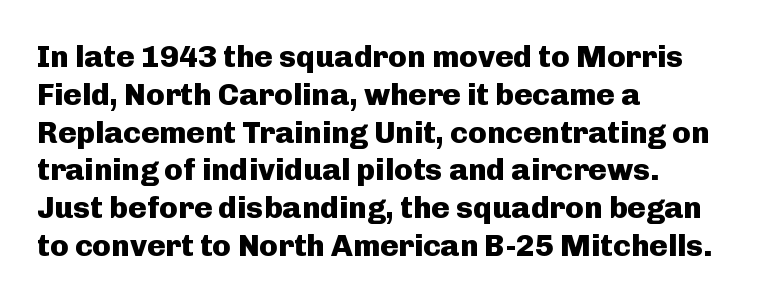
Varying glyph widths throughout — classic text-font behaviour. The passage shown is emphatically bold. The gap between lines stays unmarked. This sample is left-justified, so line endings fall wherever the words run out. No feet cap the strokes, marking this as sans-serif type.
